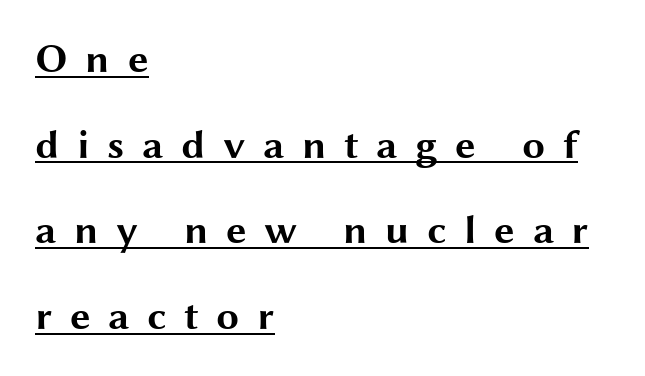
How would I describe the line gaps? Wide and relaxed. Look at the tracking — it's clearly loosened, letters drifting apart. In terms of posture, this sample is upright. Here the designer chose a conventional face with non-uniform glyph widths.
